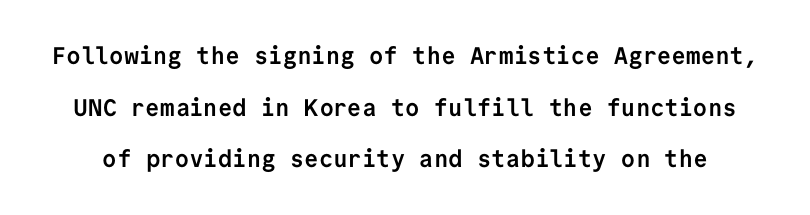
Do the letters lean? They stand straight. The gaps between neighbouring characters are ordinary and unremarkable. The block of text is sparse from top to bottom, with ample space between rows. The face used here has the dense, thick strokes of a bold. The specimen omits any rule beneath the text block's lines.
